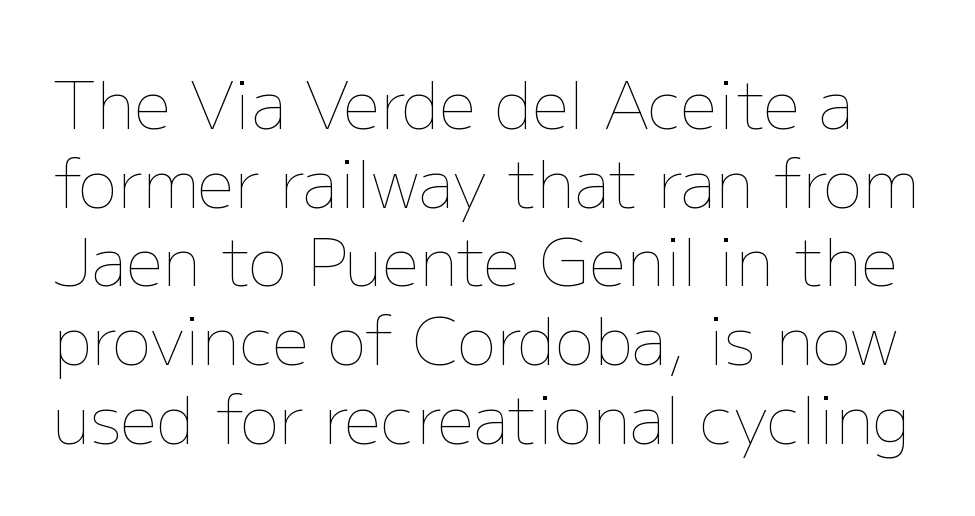
The image shows 65 px thin type, upright; set line spacing 1.21x, normal letter spacing, not underlined; low stroke contrast and a medium x-height.
